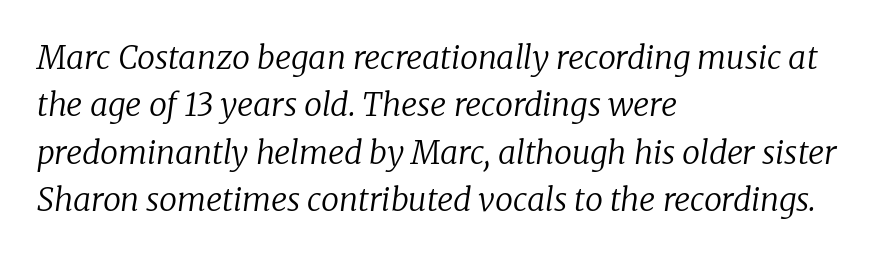
The image shows 32 px regular-weight serif type, italic (leaning right); set left-aligned, normal line spacing (1.48x), normal letter spacing, not underlined; low stroke contrast and a medium x-height.
